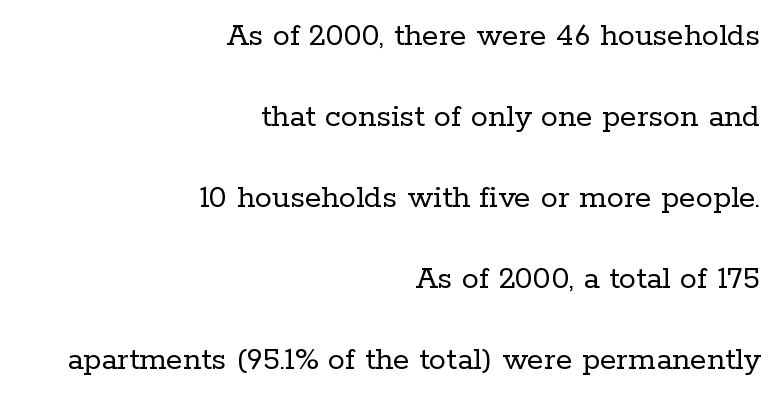
The image shows 34 px regular-weight serif type, upright; set right-aligned, loose line spacing (2.38x), normal letter spacing, not underlined; low stroke contrast and a medium x-height.
